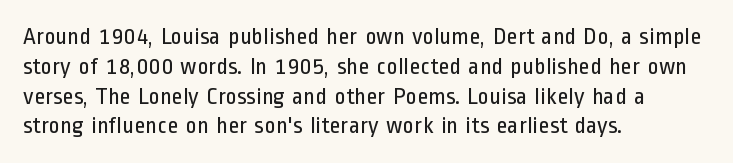
Q: Is the text bold? A: No.
Q: Is the text italic (slanted)? A: No, it is upright.
Q: Is the text underlined? A: No.
Q: How is the paragraph aligned? A: Left-aligned.
Q: Is the spacing between letters normal or unusually wide? A: Normal.
